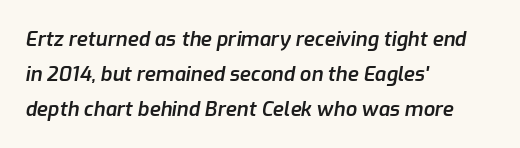
This rendering features lettering with no underline. The face used here has a pronounced slope to its letters. Line beginnings align vertically; line endings do not. Emphasis by weight is partial: semibold. Nothing unusual about the tracking: characters are spaced as the font intends.
